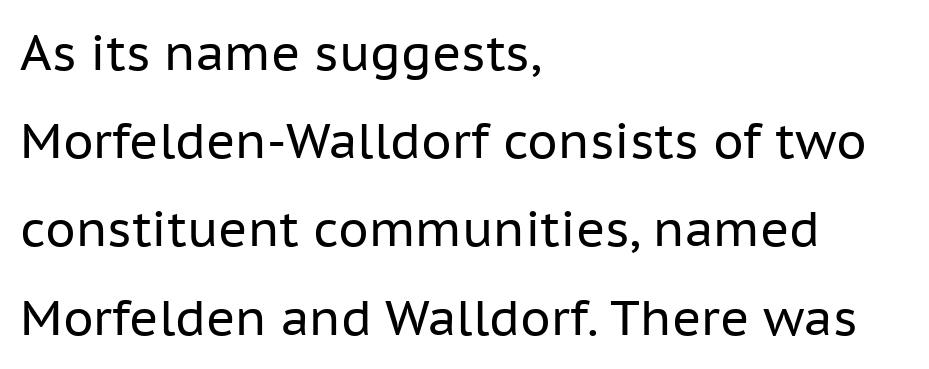
Q: Is the text bold? A: No.
Q: Is the text italic (slanted)? A: No, it is upright.
Q: Is the typeface a serif or a sans-serif typeface? A: Sans-serif.
Q: Is the text underlined? A: No.
Q: How is the paragraph aligned? A: Left-aligned.
Q: Is the spacing between letters normal or unusually wide? A: Normal.
Q: Width (condensed, normal, or wide)? A: Normal.
Q: Stroke contrast? A: Low.
Q: x-height? A: Medium.
Q: Monospaced? A: No.
